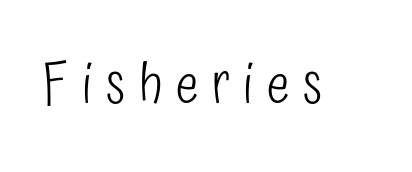
The image shows 54 px light, condensed sans-serif type, upright; set unusually wide letter spacing (+0.25 em), not underlined; low stroke contrast and a medium x-height.
